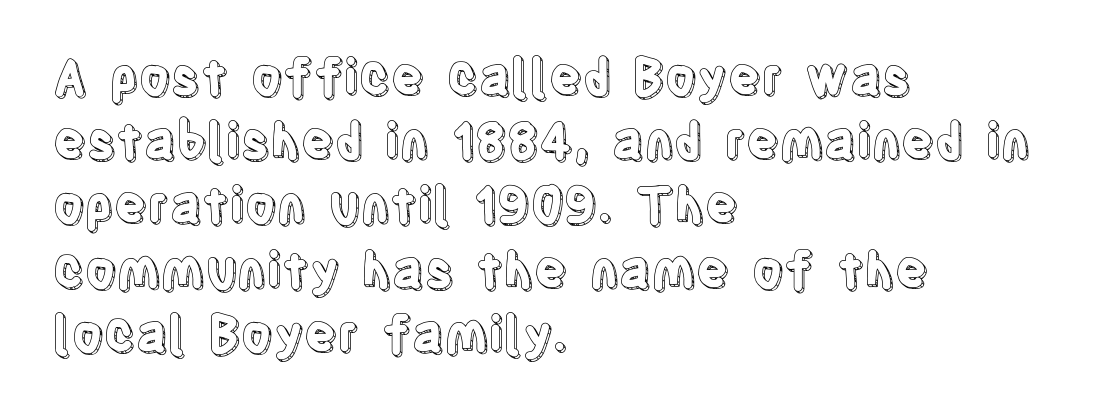
The image shows 49 px condensed type, upright; set left-aligned, normal line spacing (1.31x), normal letter spacing, not underlined; a large x-height.
